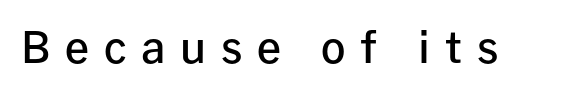
The image shows 43 px semibold sans-serif type, upright; set unusually wide letter spacing (+0.34 em), not underlined; low stroke contrast and a medium x-height.
